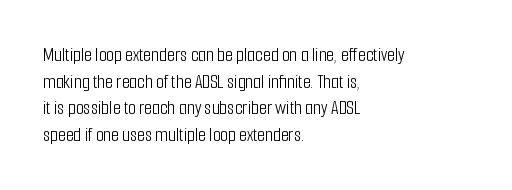
{"italic": "no", "bold": "no", "underline": "no", "align": "left", "line_spacing": "normal", "line_spacing_ratio": 1.33, "letter_spacing": "normal", "letter_spacing_em": 0.0, "glyph_px": 20}
